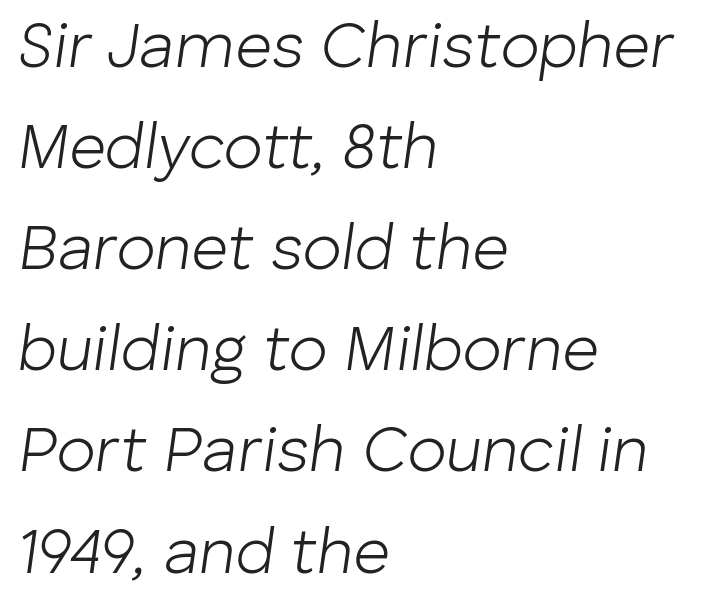
The image shows 64 px light type, italic (leaning right); set left-aligned, normal line spacing (1.58x), normal letter spacing, not underlined; low stroke contrast and a medium x-height.
